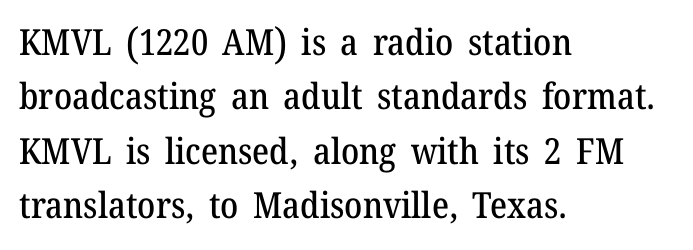
Q: Is the text italic (slanted)? A: No, it is upright.
Q: Is the typeface a serif or a sans-serif typeface? A: Serif.
Q: Is the text underlined? A: No.
Q: How is the paragraph aligned? A: Left-aligned.
Q: Is the spacing between letters normal or unusually wide? A: Normal.
Q: Is the spacing between lines tight, normal or loose? A: Normal.
Q: Width (condensed, normal, or wide)? A: Normal.
Q: Stroke contrast? A: Medium.
Q: x-height? A: Medium.
Q: Monospaced? A: No.
